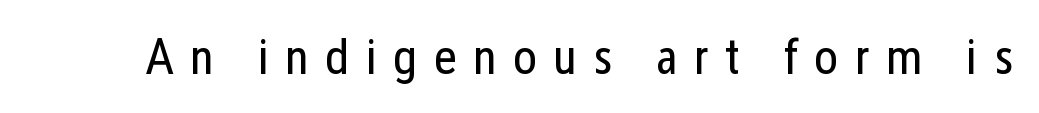
Q: Is the text bold? A: No.
Q: Is the text italic (slanted)? A: No, it is upright.
Q: Is the typeface a serif or a sans-serif typeface? A: Sans-serif.
Q: Is the text underlined? A: No.
Q: Is the spacing between letters normal or unusually wide? A: Unusually wide.
Q: Width (condensed, normal, or wide)? A: Condensed.
Q: Stroke contrast? A: Low.
Q: x-height? A: Medium.
Q: Monospaced? A: No.
